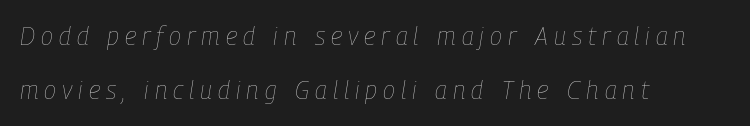
Q: Is the text bold? A: No.
Q: Is the text italic (slanted)? A: Yes, it leans right by about 9 degrees.
Q: Is the text underlined? A: No.
Q: How is the paragraph aligned? A: Left-aligned.
Q: Is the spacing between letters normal or unusually wide? A: Unusually wide.
Q: Is the spacing between lines tight, normal or loose? A: Loose.
